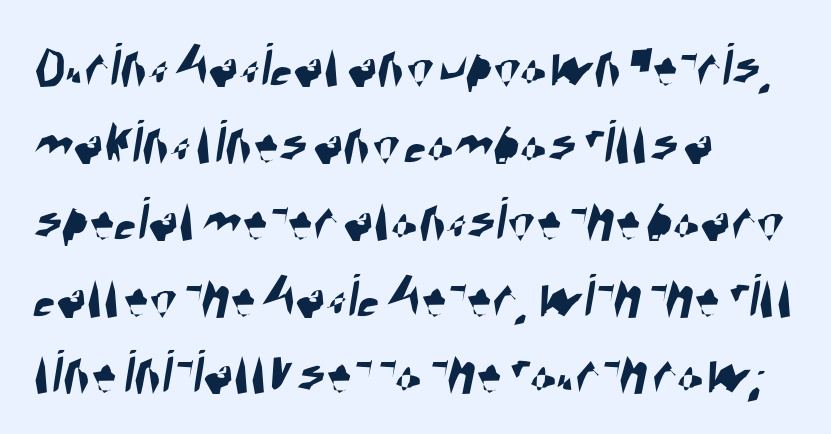
{"serif": "no", "width": "condensed", "stroke_contrast": "high", "x_height": "large", "monospaced": "no", "underline": "no", "align": "left", "line_spacing_ratio": 1.22, "letter_spacing": "normal", "letter_spacing_em": 0.0, "glyph_px": 63}
